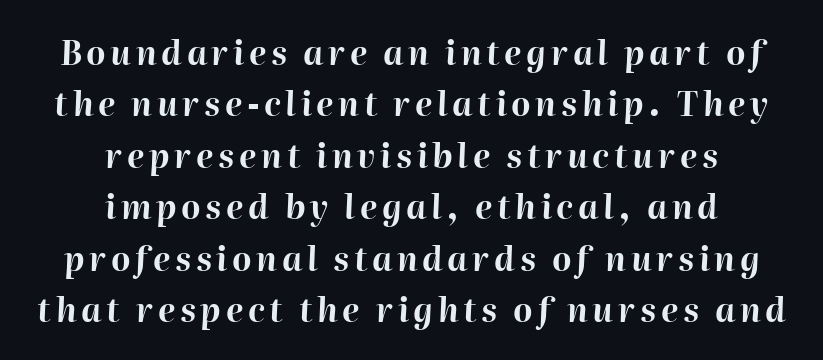
{"italic": "yes", "lean": "right", "slant_degrees": 2, "bold": "yes", "weight": "bold", "width": "normal", "stroke_contrast": "high", "x_height": "medium", "monospaced": "no", "underline": "no", "align": "center", "line_spacing": "normal", "line_spacing_ratio": 1.56, "glyph_px": 33}
